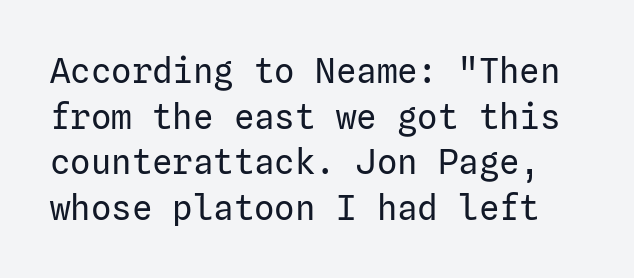
Italic? Not at all — the glyphs are vertical. Regarding serifs, this sample does without them. Descenders hang freely into open space. The characters are drawn with everyday or finer stroke widths. The passage shown stacks its lines at a standard gap.
